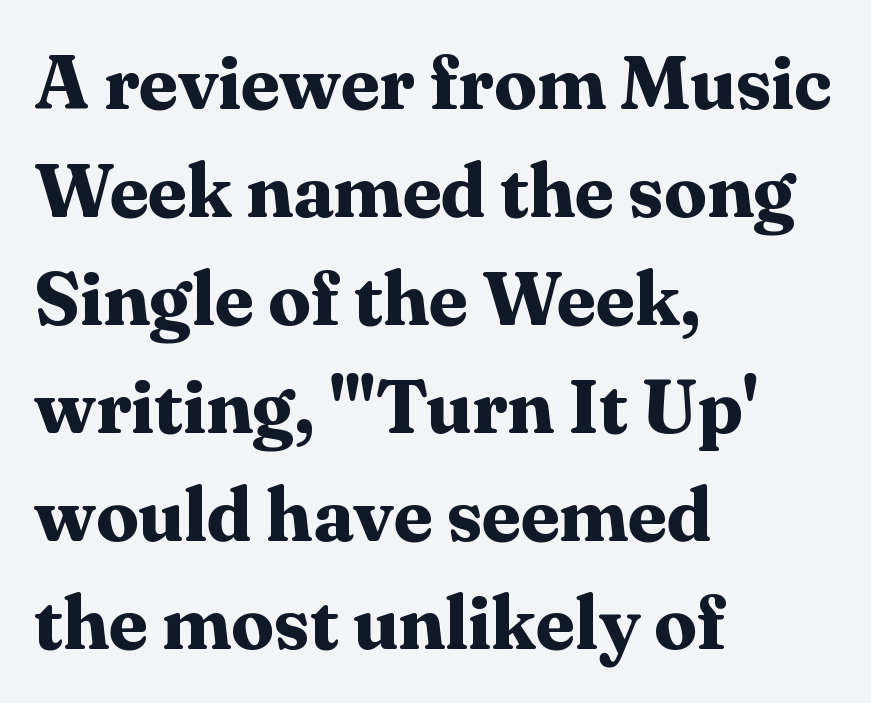
{"serif": "yes", "italic": "no", "bold": "yes", "weight": "bold", "width": "normal", "stroke_contrast": "medium", "x_height": "medium", "monospaced": "no", "underline": "no", "align": "left", "line_spacing": "normal", "line_spacing_ratio": 1.42, "letter_spacing": "normal", "letter_spacing_em": 0.0, "glyph_px": 76}
